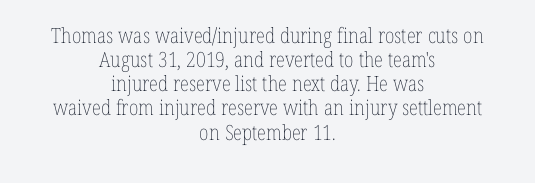
In CSS terms this would be text-align: center. The string is rendered with underlining switched off. Between one letter and the next there's only the usual sliver of space. Posture: upright roman. Stroke mass is kept to a normal reading level or below. Line spacing here is tight.
